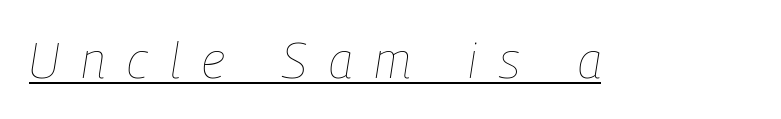
The image shows 50 px thin, condensed type, italic (leaning right); set unusually wide letter spacing (+0.44 em), underlined; low stroke contrast and a medium x-height.
